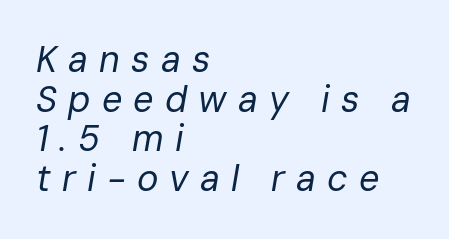
{"italic": "yes", "lean": "right", "slant_degrees": 10, "bold": "no", "weight": "regular", "width": "normal", "stroke_contrast": "low", "x_height": "medium", "monospaced": "no", "underline": "no", "align": "left", "line_spacing": "tight", "line_spacing_ratio": 1.1, "letter_spacing": "wide", "letter_spacing_em": 0.31, "glyph_px": 36}
